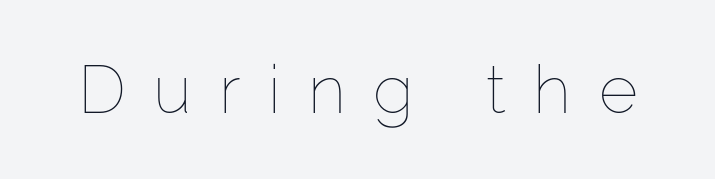
{"italic": "no", "bold": "no", "weight": "thin", "width": "normal", "stroke_contrast": "low", "x_height": "medium", "monospaced": "no", "underline": "no", "letter_spacing": "wide", "letter_spacing_em": 0.41, "glyph_px": 67}
